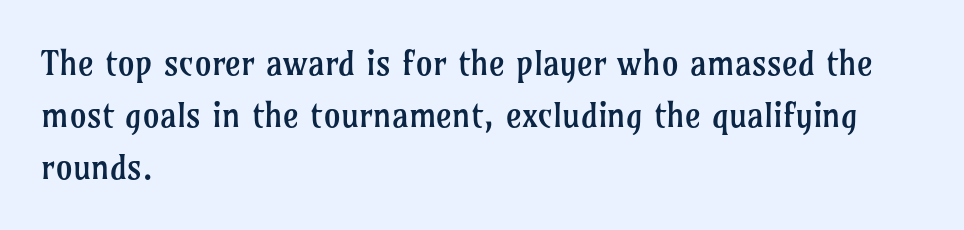
Q: Is the text bold? A: No.
Q: Is the text italic (slanted)? A: No, it is upright.
Q: Is the typeface a serif or a sans-serif typeface? A: Serif.
Q: Is the text underlined? A: No.
Q: How is the paragraph aligned? A: Left-aligned.
Q: Is the spacing between letters normal or unusually wide? A: Normal.
Q: Is the spacing between lines tight, normal or loose? A: Normal.
Q: Width (condensed, normal, or wide)? A: Normal.
Q: Stroke contrast? A: Low.
Q: x-height? A: Medium.
Q: Monospaced? A: No.
